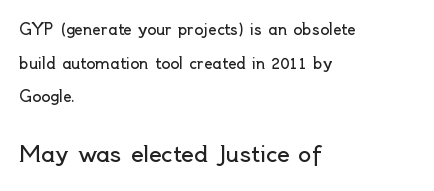
This reads as an unemphasized weight, regular at the heaviest. These lines stack with their left ends in a neat column. The lines are spread far apart with generous leading. Unlike italic type, these characters show no tilt at all. What stands out about the letter spacing? Nothing — it is the standard amount. The emphasis by scale lands on block number two, below.
